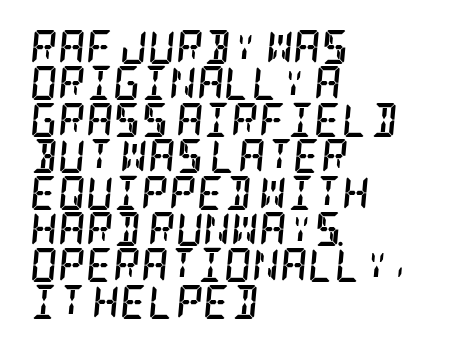
Has an underline been added? It has not. Tracking here is standard; glyphs follow each other at the usual distance. It's the slanting kind of type. Rows of type sit shoulder to shoulder in the vertical direction. Small tapered or slab feet sit at the stroke ends, so this counts as serif.
